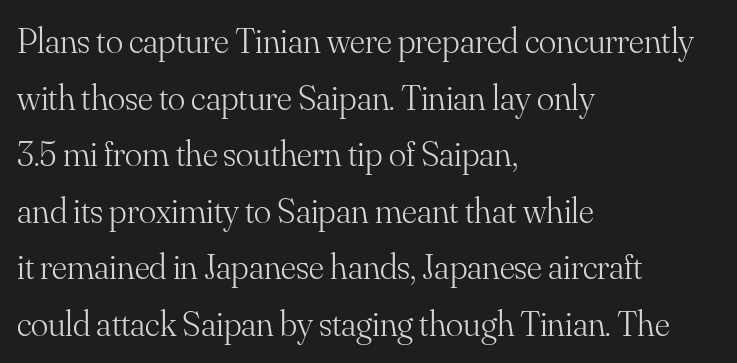
The image shows 36 px light serif type, upright; set left-aligned, normal line spacing (1.57x), normal letter spacing, not underlined; medium stroke contrast and a small x-height.
